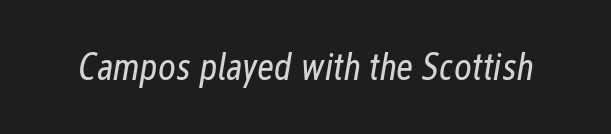
The image shows 38 px regular-weight, condensed type, italic (leaning right); set normal letter spacing, not underlined; low stroke contrast and a medium x-height.
